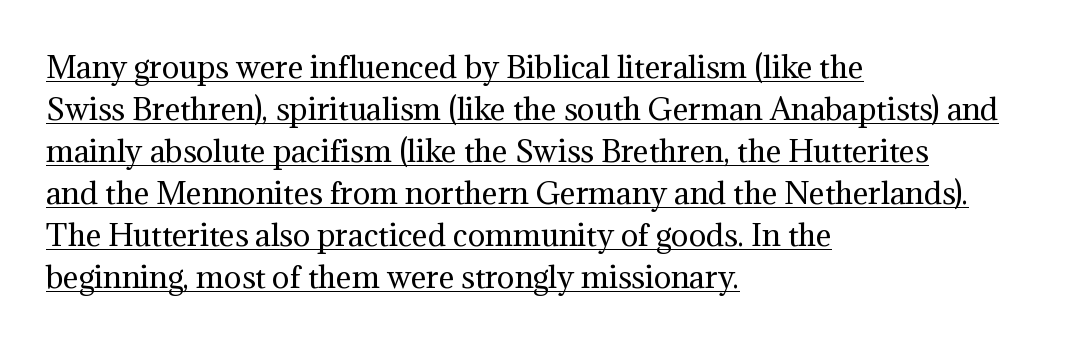
Notice how a bar underscores the lettering throughout. Each word holds together tightly as a unit, with standard inter-letter gaps. Counters stay open thanks to moderate or lighter strokes. Does the type have serifs? Yes, each stem ends in a small foot. Horizontally, the lines are justified to the leading edge only.
